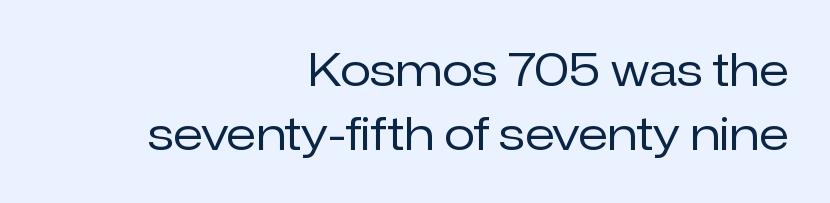
Regarding leading, the lines here are spaced in the standard way. Upright lettering throughout. How are the letters spaced? Ordinarily, with no added tracking. The rendering uses natural spacing where letterforms have individual widths.
